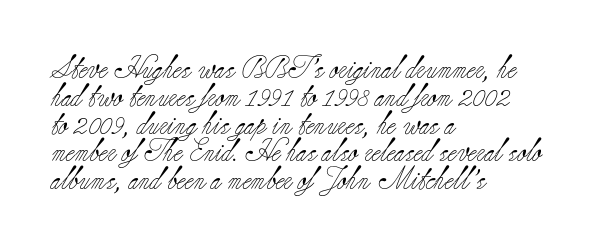
Q: Is the text bold? A: No.
Q: Is the text italic (slanted)? A: Yes.
Q: Is the text underlined? A: No.
Q: How is the paragraph aligned? A: Left-aligned.
Q: Is the spacing between letters normal or unusually wide? A: Normal.
